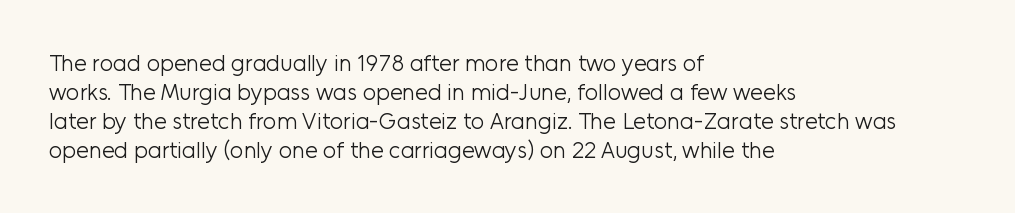
A typesetter would call this zero additional tracking. If you drew a line through each stem, it would be perfectly vertical. This block has exactly the height ordinary leading produces. Teacher's note: observe the even left margin — that is flush-left alignment. The area under the type is left untouched. This is not heavy type; no bold has been used.
